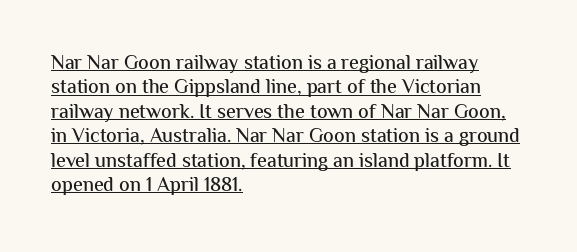
{"italic": "no", "underline": "yes", "align": "left", "line_spacing_ratio": 1.22, "letter_spacing": "normal", "letter_spacing_em": 0.0, "glyph_px": 20}
